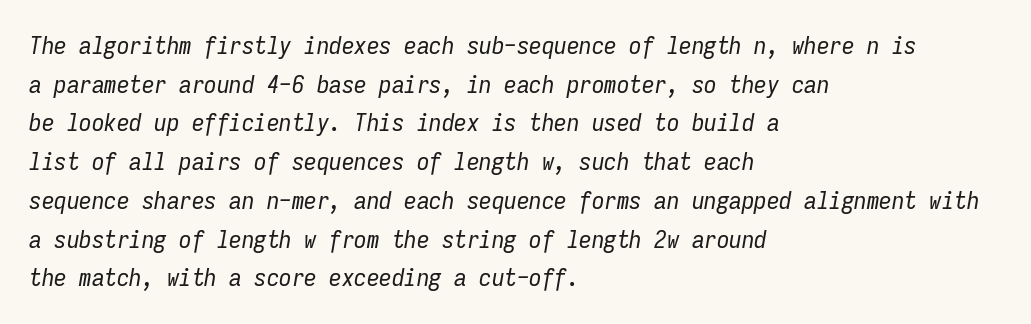
The image shows 25 px text type, italic (leaning right); set left-aligned, normal line spacing (1.55x), normal letter spacing, not underlined.
